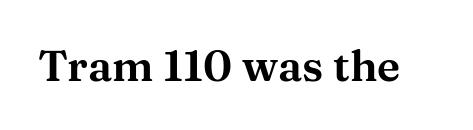
The image shows 43 px wide serif type, upright; set normal letter spacing, not underlined; medium stroke contrast and a medium x-height.
